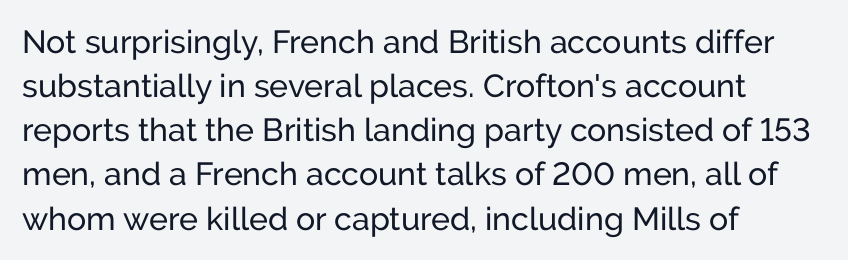
{"serif": "no", "italic": "no", "bold": "no", "weight": "regular", "width": "normal", "stroke_contrast": "low", "x_height": "medium", "monospaced": "no", "underline": "no", "align": "left", "line_spacing": "normal", "line_spacing_ratio": 1.38, "letter_spacing": "normal", "letter_spacing_em": 0.0, "glyph_px": 32}
